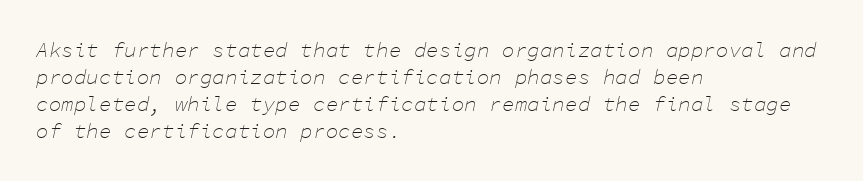
{"italic": "yes", "lean": "right", "slant_degrees": 11, "bold": "no", "underline": "no", "align": "left", "line_spacing": "normal", "line_spacing_ratio": 1.29, "letter_spacing": "normal", "letter_spacing_em": 0.0, "glyph_px": 21}
